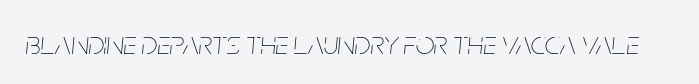
The image shows 33 px thin, condensed type, italic (leaning right); set normal letter spacing, not underlined; low stroke contrast and a large x-height.
